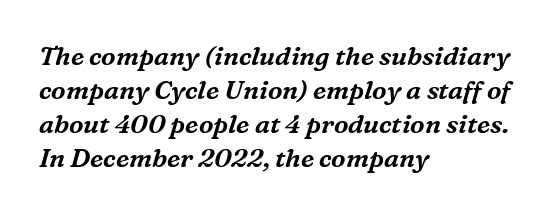
{"italic": "yes", "lean": "right", "slant_degrees": 16, "underline": "no", "align": "left", "line_spacing": "normal", "line_spacing_ratio": 1.31, "letter_spacing": "normal", "letter_spacing_em": 0.0, "glyph_px": 26}
